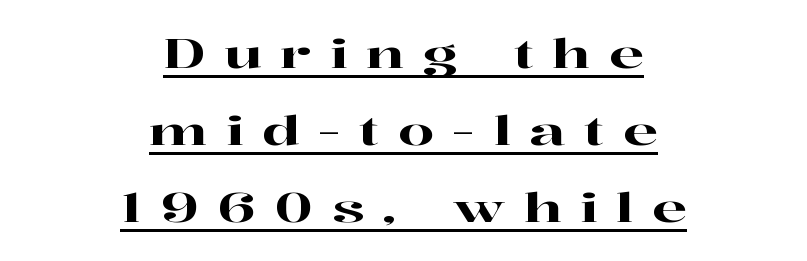
{"serif": "yes", "italic": "no", "width": "wide", "stroke_contrast": "high", "x_height": "medium", "monospaced": "no", "underline": "yes", "align": "center", "line_spacing_ratio": 1.88, "letter_spacing": "wide", "letter_spacing_em": 0.45, "glyph_px": 41}
